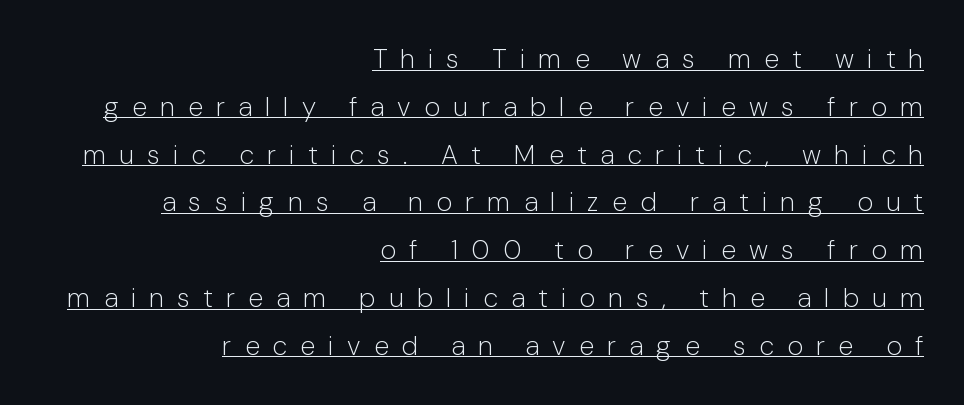
The image shows 27 px text type, upright; set right-aligned, line spacing 1.77x, unusually wide letter spacing (+0.49 em), underlined.
